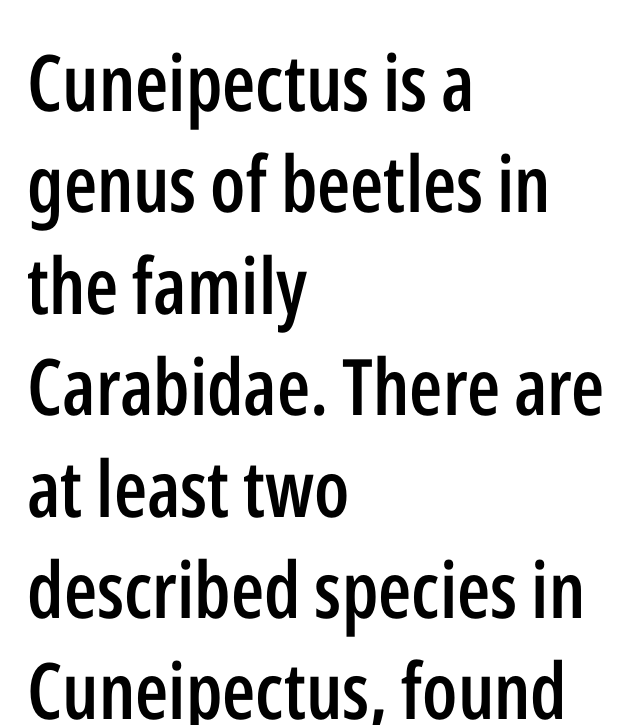
The image shows 78 px semibold, condensed sans-serif type, upright; set left-aligned, normal line spacing (1.3x), normal letter spacing, not underlined; low stroke contrast and a medium x-height.
